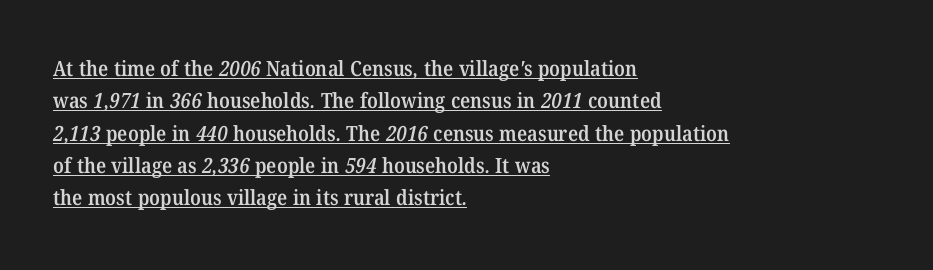
{"bold": "semi", "underline": "yes", "align": "left", "line_spacing": "normal", "line_spacing_ratio": 1.54, "letter_spacing": "normal", "letter_spacing_em": 0.0, "glyph_px": 21}
